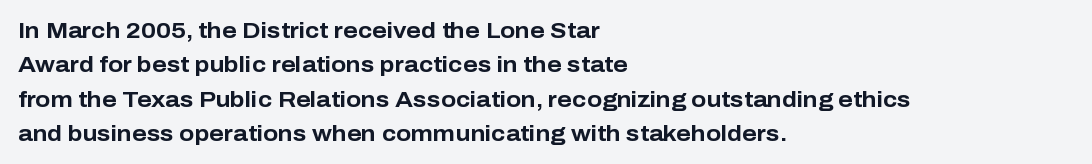
Upright lettering throughout. Just letters on the line, the space beneath them empty. The vertical gap from one line to the next is medium. Strong, thick strokes mark this as bold type. Short and long lines alike share a common starting point at left.
